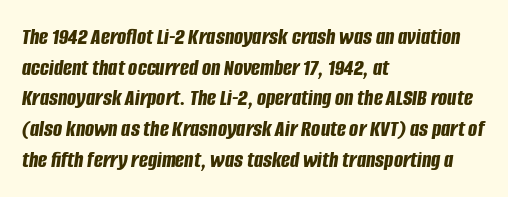
{"italic": "yes", "lean": "right", "slant_degrees": 8, "bold": "yes", "underline": "no", "align": "left", "line_spacing": "normal", "line_spacing_ratio": 1.28, "letter_spacing": "normal", "letter_spacing_em": 0.0, "glyph_px": 24}
